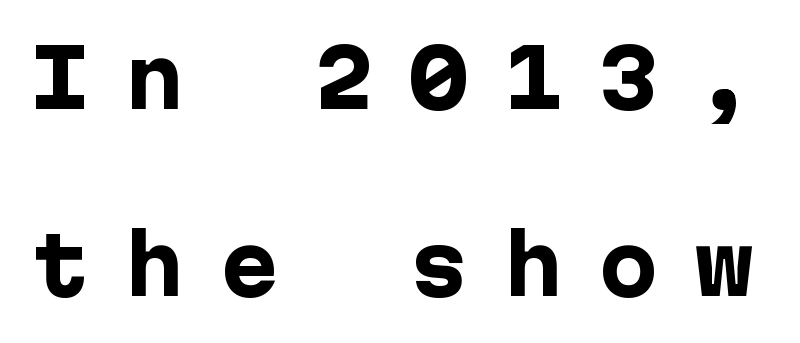
Q: Is the text bold? A: Yes.
Q: Is the text italic (slanted)? A: No, it is upright.
Q: Is the typeface a serif or a sans-serif typeface? A: Sans-serif.
Q: Is the text underlined? A: No.
Q: Is the spacing between letters normal or unusually wide? A: Unusually wide.
Q: Is the spacing between lines tight, normal or loose? A: Loose.
Q: Width (condensed, normal, or wide)? A: Normal.
Q: Stroke contrast? A: Low.
Q: x-height? A: Medium.
